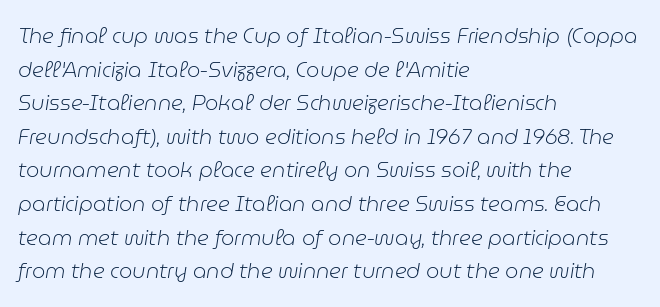
Q: Is the text bold? A: No.
Q: Is the text italic (slanted)? A: Yes, it leans right by about 9 degrees.
Q: Is the text underlined? A: No.
Q: How is the paragraph aligned? A: Left-aligned.
Q: Is the spacing between letters normal or unusually wide? A: Normal.
Q: Is the spacing between lines tight, normal or loose? A: Normal.
